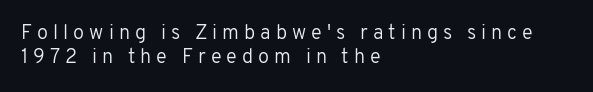
Q: Is the text bold? A: No.
Q: Is the text italic (slanted)? A: No, it is upright.
Q: Is the text underlined? A: No.
Q: How is the paragraph aligned? A: Left-aligned.
Q: Is the spacing between letters normal or unusually wide? A: Unusually wide.
